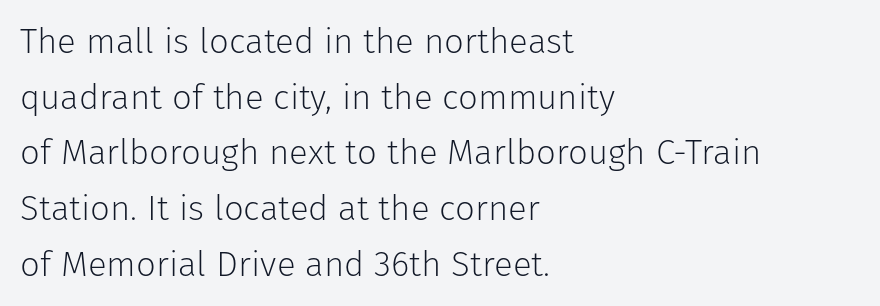
{"serif": "no", "italic": "no", "bold": "no", "weight": "light", "width": "normal", "stroke_contrast": "low", "x_height": "medium", "monospaced": "no", "underline": "no", "align": "left", "line_spacing": "normal", "line_spacing_ratio": 1.59, "letter_spacing": "normal", "letter_spacing_em": 0.0, "glyph_px": 35}
